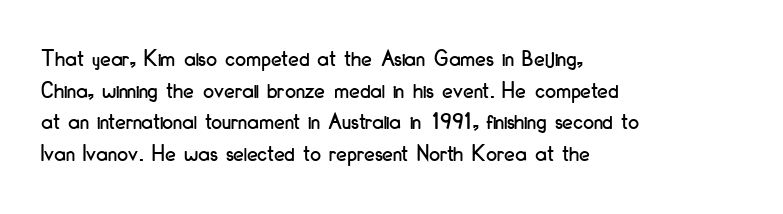
The image shows 24 px text type, upright; set left-aligned, normal line spacing (1.32x), normal letter spacing, not underlined.
